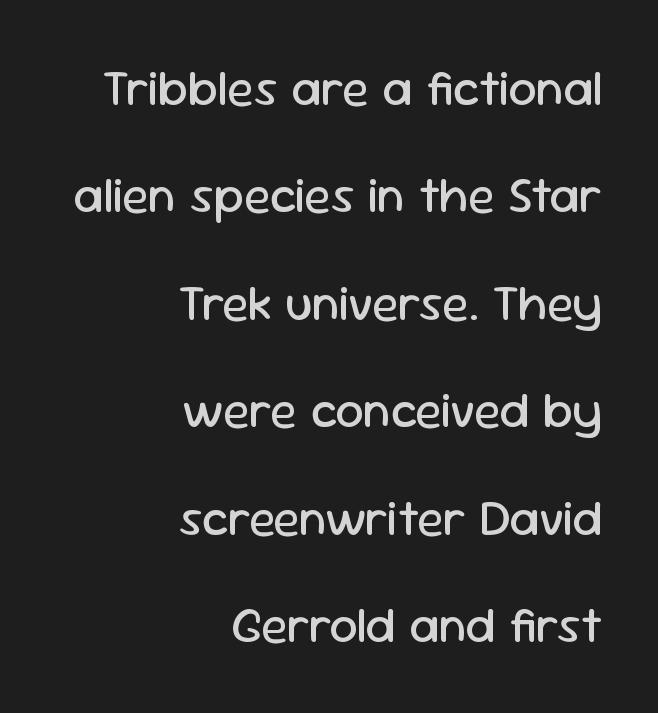
Q: Is the text bold? A: No.
Q: Is the text italic (slanted)? A: No, it is upright.
Q: Is the typeface a serif or a sans-serif typeface? A: Sans-serif.
Q: Is the text underlined? A: No.
Q: How is the paragraph aligned? A: Right-aligned.
Q: Is the spacing between letters normal or unusually wide? A: Normal.
Q: Is the spacing between lines tight, normal or loose? A: Loose.
Q: Width (condensed, normal, or wide)? A: Normal.
Q: Stroke contrast? A: Low.
Q: x-height? A: Medium.
Q: Monospaced? A: No.
